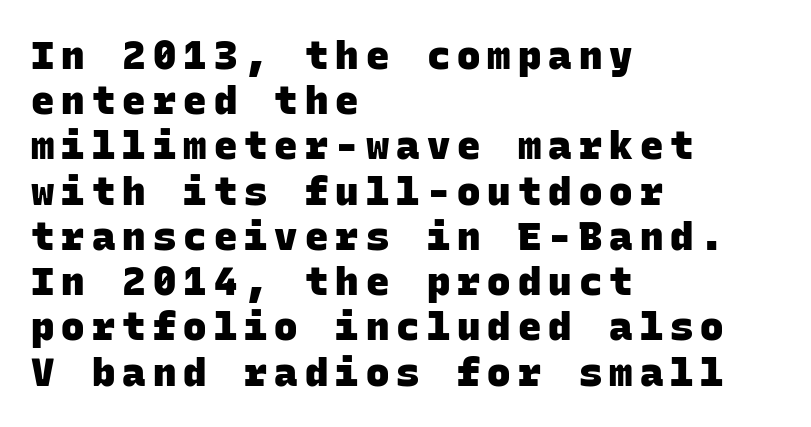
{"serif": "no", "bold": "yes", "weight": "heavy", "width": "normal", "stroke_contrast": "low", "x_height": "large", "monospaced": "yes", "underline": "no", "align": "left", "line_spacing_ratio": 1.16, "glyph_px": 39}
